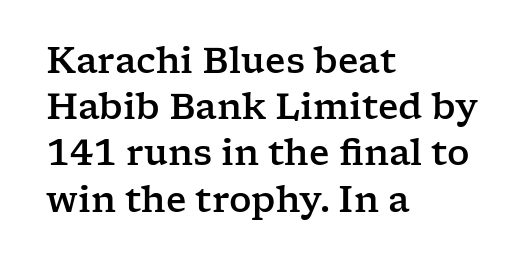
The image shows 35 px wide serif type, upright; set left-aligned, normal line spacing (1.32x), normal letter spacing, not underlined; low stroke contrast and a medium x-height.
